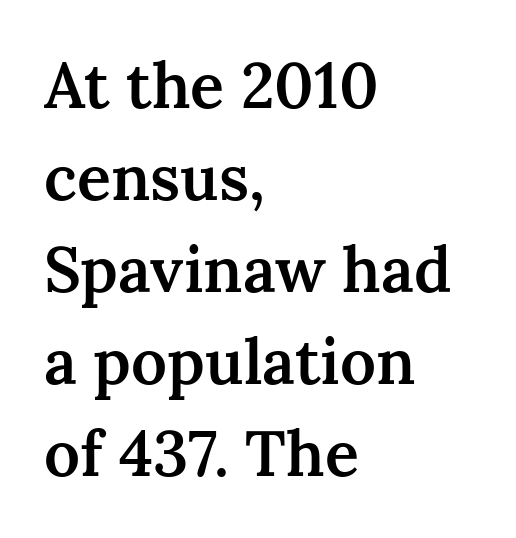
Q: Is the text bold? A: Semi-bold.
Q: Is the text italic (slanted)? A: No, it is upright.
Q: Is the typeface a serif or a sans-serif typeface? A: Serif.
Q: Is the text underlined? A: No.
Q: How is the paragraph aligned? A: Left-aligned.
Q: Is the spacing between letters normal or unusually wide? A: Normal.
Q: Is the spacing between lines tight, normal or loose? A: Normal.
Q: Width (condensed, normal, or wide)? A: Normal.
Q: Stroke contrast? A: Medium.
Q: x-height? A: Medium.
Q: Monospaced? A: No.
